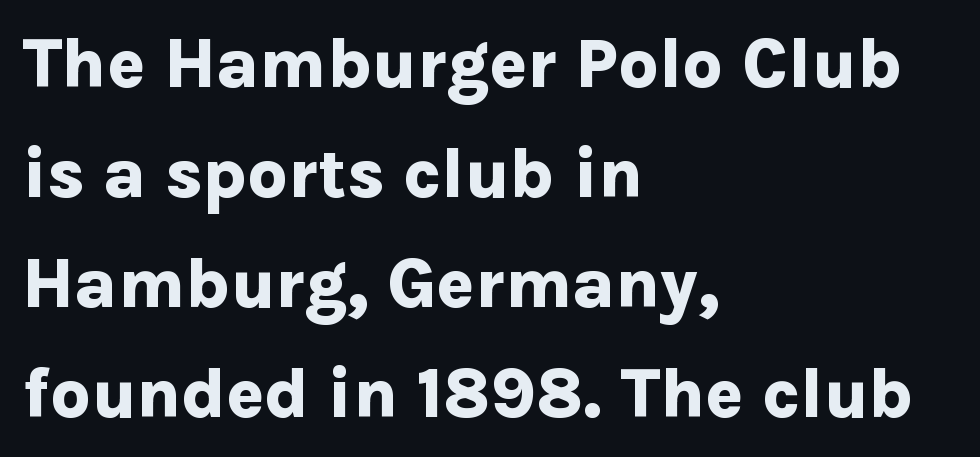
Short note: letters normally spaced. The letters carry no serifs — their stems end cleanly without finishing strokes. Does the lettering tilt? It doesn't — this is upright. Looks like regular typesetting: each glyph gets only the width it needs. The rendering uses a moderate line-height, typical for paragraphs. Typesetter's note: full bold, strokes at maximum text heaviness.
